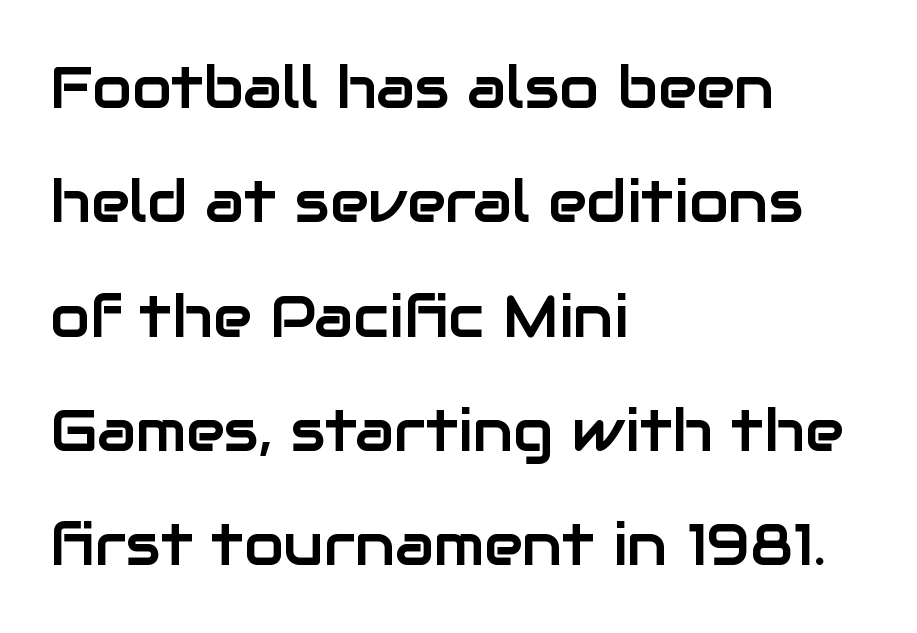
Q: Is the text italic (slanted)? A: No, it is upright.
Q: Is the typeface a serif or a sans-serif typeface? A: Sans-serif.
Q: Is the text underlined? A: No.
Q: How is the paragraph aligned? A: Left-aligned.
Q: Is the spacing between letters normal or unusually wide? A: Normal.
Q: Is the spacing between lines tight, normal or loose? A: Loose.
Q: Width (condensed, normal, or wide)? A: Normal.
Q: Stroke contrast? A: Low.
Q: x-height? A: Medium.
Q: Monospaced? A: No.
